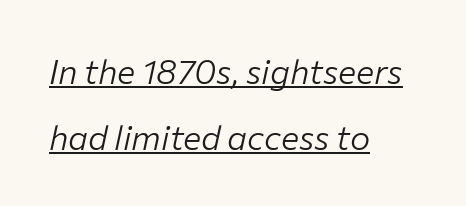
The image shows 34 px light type, italic (leaning right); set left-aligned, loose line spacing (1.94x), normal letter spacing, underlined; low stroke contrast and a medium x-height.
